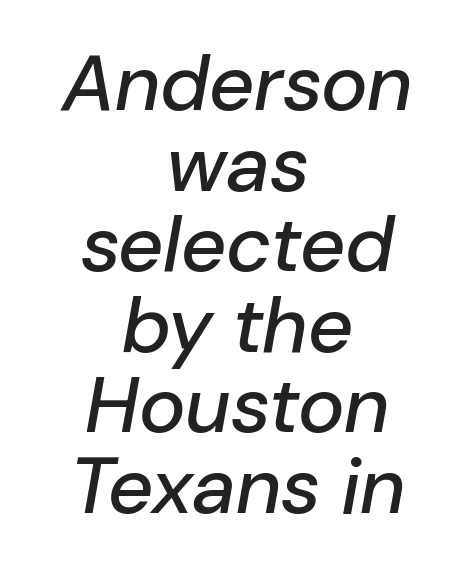
Q: Is the text italic (slanted)? A: Yes, it leans right by about 10 degrees.
Q: Is the text underlined? A: No.
Q: How is the paragraph aligned? A: Centered.
Q: Is the spacing between letters normal or unusually wide? A: Normal.
Q: Is the spacing between lines tight, normal or loose? A: Tight.
Q: Width (condensed, normal, or wide)? A: Normal.
Q: Stroke contrast? A: Low.
Q: x-height? A: Medium.
Q: Monospaced? A: No.
